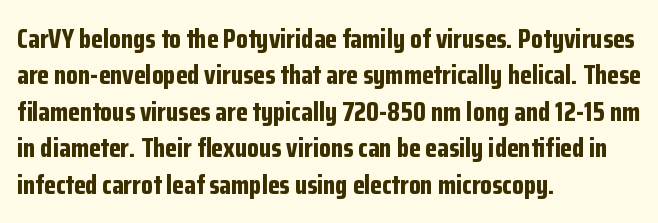
The image shows 27 px bold type, upright; set left-aligned, normal line spacing (1.35x), normal letter spacing, not underlined.
